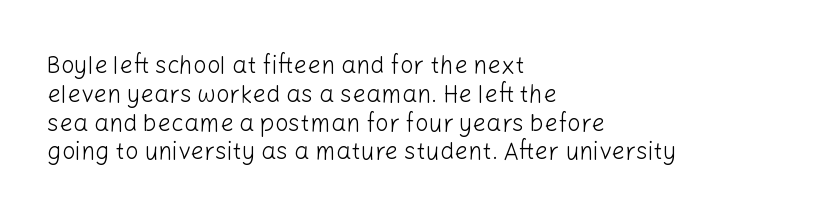
{"italic": "no", "bold": "no", "underline": "no", "align": "left", "line_spacing_ratio": 1.2, "letter_spacing": "normal", "letter_spacing_em": 0.0, "glyph_px": 24}
